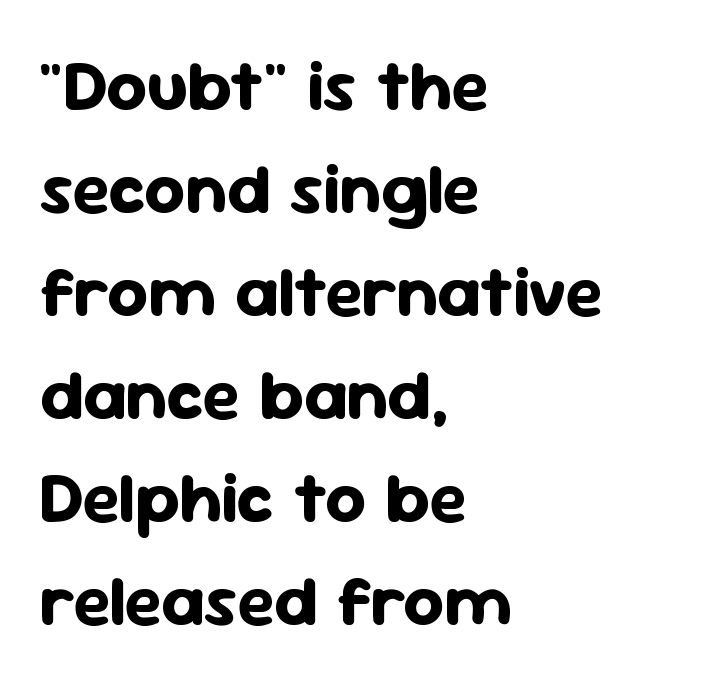
Q: Is the text bold? A: Yes.
Q: Is the text italic (slanted)? A: No, it is upright.
Q: Is the typeface a serif or a sans-serif typeface? A: Sans-serif.
Q: Is the text underlined? A: No.
Q: How is the paragraph aligned? A: Left-aligned.
Q: Is the spacing between letters normal or unusually wide? A: Normal.
Q: Is the spacing between lines tight, normal or loose? A: Normal.
Q: Width (condensed, normal, or wide)? A: Normal.
Q: Stroke contrast? A: Low.
Q: x-height? A: Medium.
Q: Monospaced? A: No.
